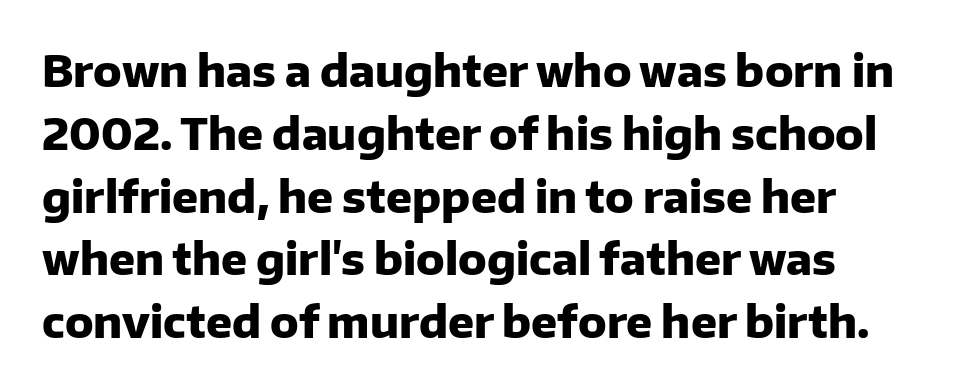
Do the characters align in a grid? No, the font is proportional. Does extra space separate the letters? No, they use regular spacing. The lettering stays uniformly vertical, giving the passage a roman look. Only glyphs here, with clear space below each row. Font category for this specimen: sans-serif. Stroke thickness is high; the sample reads as a true bold.
